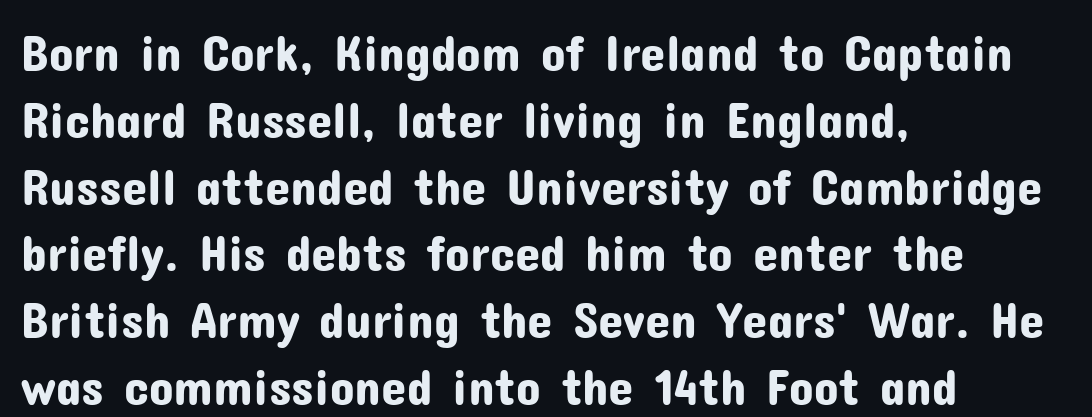
The image shows 51 px sans-serif type, upright; set left-aligned, normal line spacing (1.31x), normal letter spacing, not underlined; low stroke contrast and a medium x-height.
